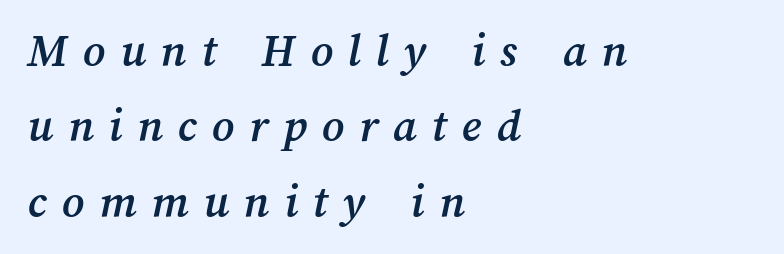
Q: Is the text underlined? A: No.
Q: How is the paragraph aligned? A: Left-aligned.
Q: Is the spacing between letters normal or unusually wide? A: Unusually wide.
Q: Is the spacing between lines tight, normal or loose? A: Normal.
Q: Width (condensed, normal, or wide)? A: Normal.
Q: Stroke contrast? A: Medium.
Q: x-height? A: Medium.
Q: Monospaced? A: No.
